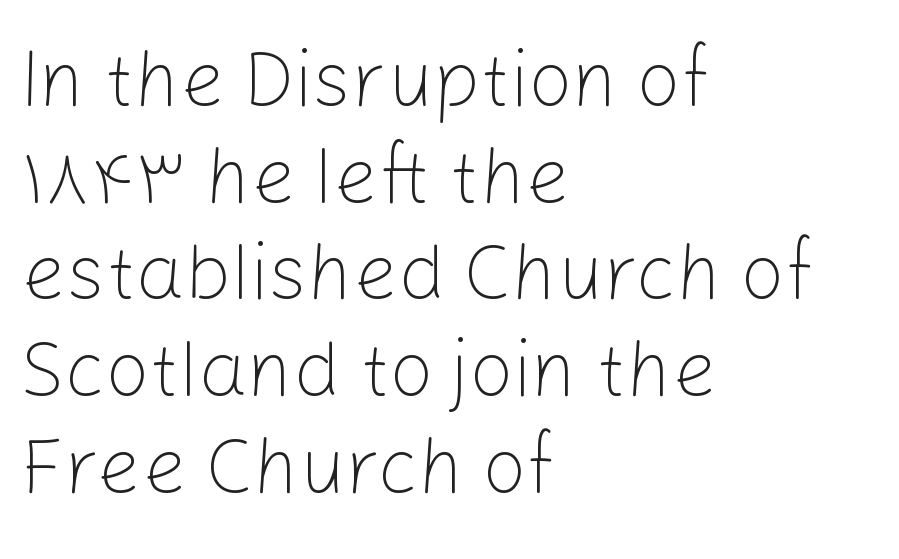
The letters advance in unequal steps, a hallmark of proportional type. The font's upright variant was chosen for this text. Letter spacing: default. The typesetting does not lean heavy: it is not bold. Compared with a centered layout, this one pins lines to the left instead.
